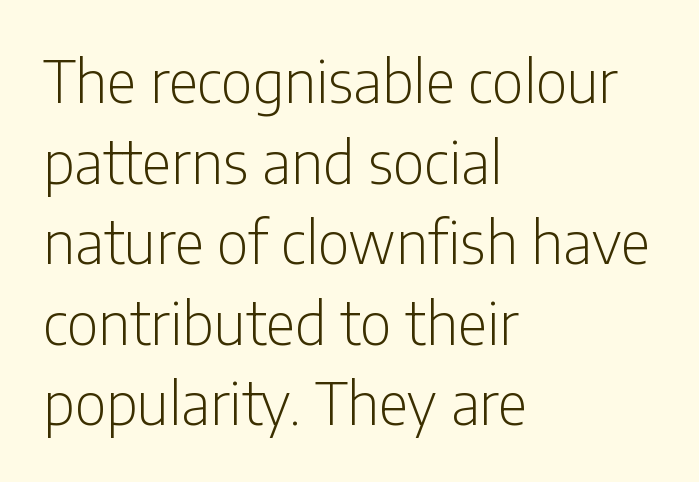
The image shows 58 px light, condensed sans-serif type, upright; set left-aligned, normal line spacing (1.39x), normal letter spacing, not underlined; low stroke contrast and a medium x-height.
